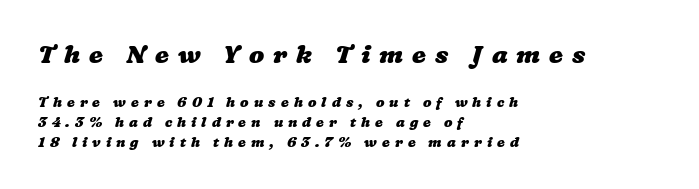
{"bold": "yes", "underline": "no", "align": "left", "line_spacing": "normal", "line_spacing_ratio": 1.41, "letter_spacing": "wide", "letter_spacing_em": 0.36, "larger_block": "first", "size_ratio": 1.79, "glyph_px": 25}
